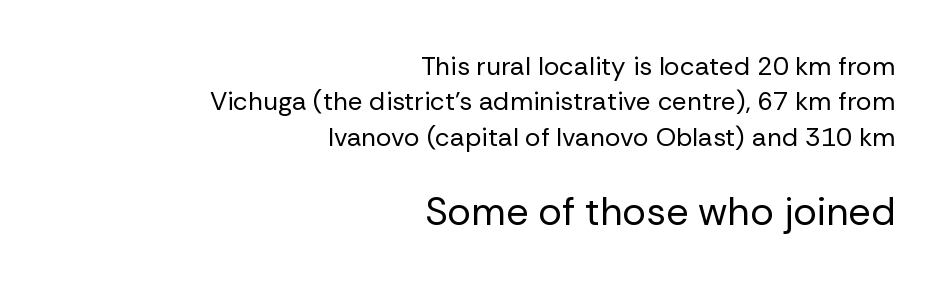
The rendering keeps characters at their native spacing. Is the stroke heavy? The answer is a plain regular-or-lighter. The designer left line spacing at the default. Typeset ragged left — the right edge is the straight one. The specimen reads as upright at a glance.
